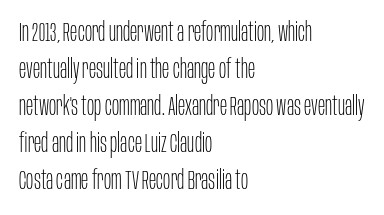
Reading down the block, your eye returns to a fixed left position each line. Tall strokes in this sample are plumb rather than angled. The rendering uses a moderate line-height, typical for paragraphs. This is not heavy type; no bold has been used. Any mark beneath the type? The region is blank. Each word holds together tightly as a unit, with standard inter-letter gaps.
